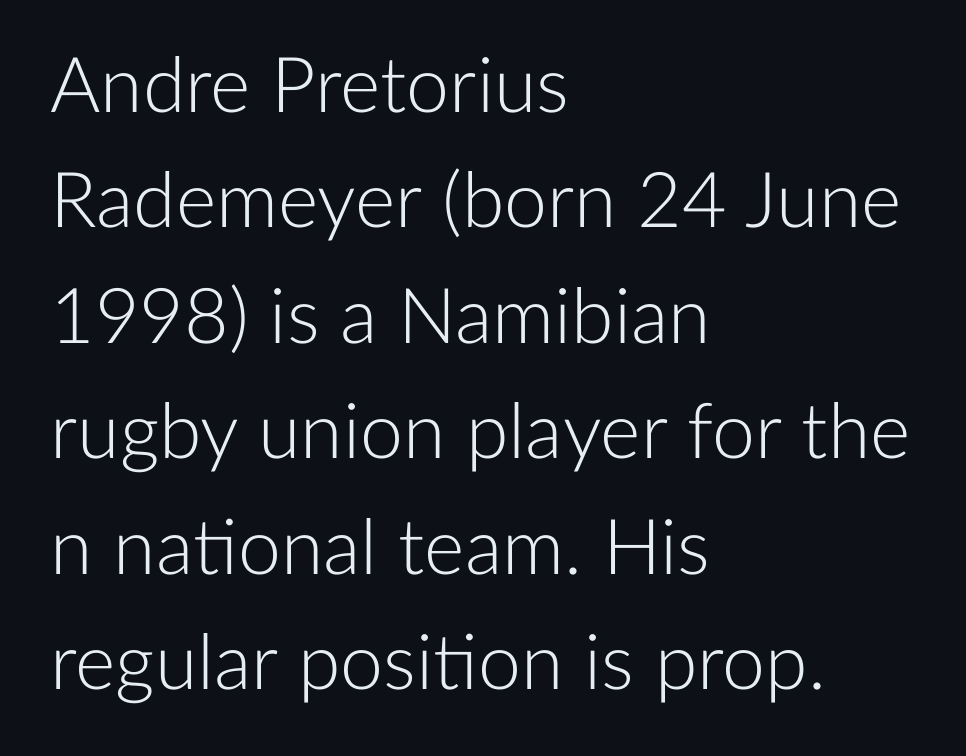
One-word summary of the alignment: left. The axis of the letterforms is exactly vertical. These lines are rendered in a variable-pitch font. The gaps between neighbouring characters are ordinary and unremarkable. The space directly below the letters is spotless.
